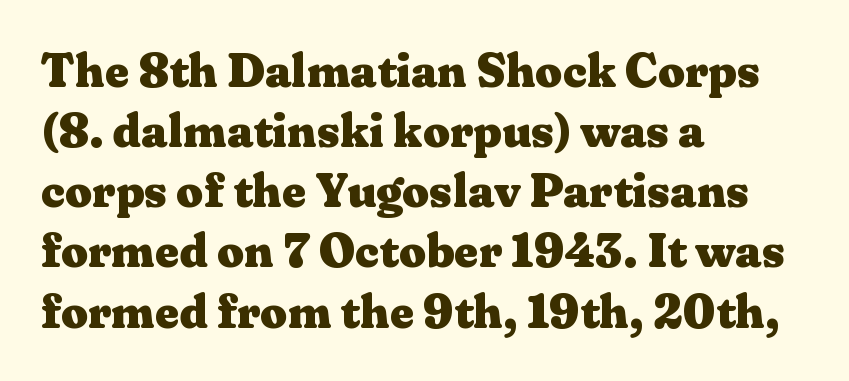
The image shows 47 px heavy, wide serif type, upright; set left-aligned, normal line spacing (1.28x), normal letter spacing, not underlined; medium stroke contrast and a medium x-height.
